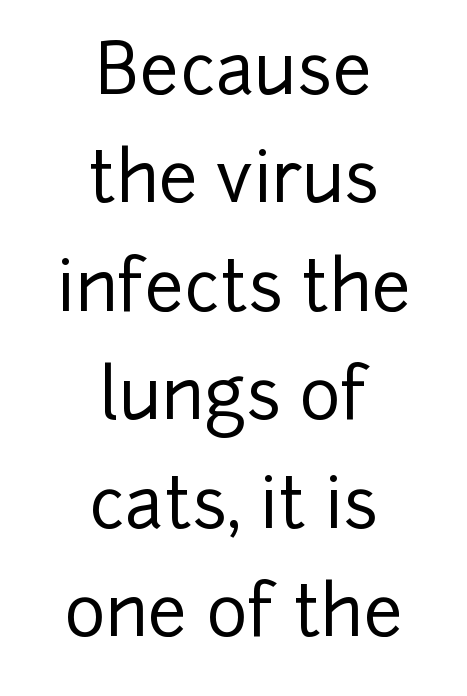
The image shows 70 px sans-serif type, upright; set centered, normal line spacing (1.55x), normal letter spacing, not underlined; low stroke contrast and a medium x-height.
